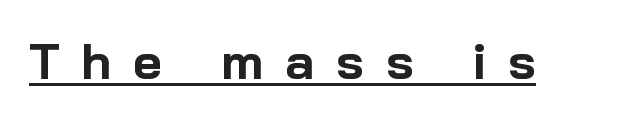
The image shows 50 px bold sans-serif type, upright; set unusually wide letter spacing (+0.44 em), underlined; low stroke contrast and a medium x-height.
